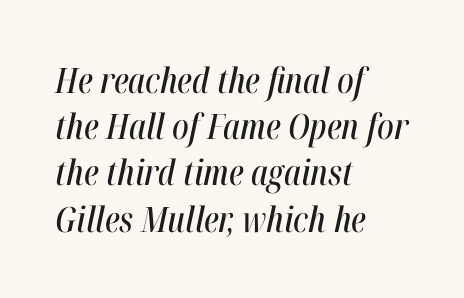
{"italic": "yes", "lean": "right", "slant_degrees": 12, "width": "condensed", "stroke_contrast": "high", "x_height": "medium", "monospaced": "no", "underline": "no", "align": "left", "line_spacing": "normal", "line_spacing_ratio": 1.32, "letter_spacing": "normal", "letter_spacing_em": 0.0, "glyph_px": 35}
